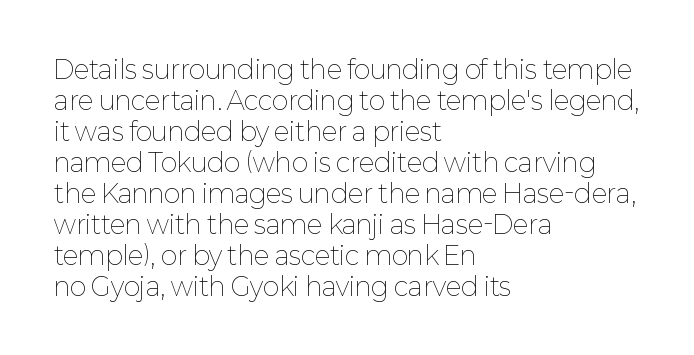
The image shows 25 px text type, upright; set left-aligned, line spacing 1.24x, normal letter spacing, not underlined.
